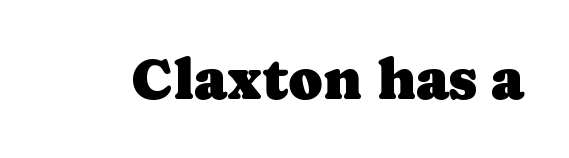
Q: Is the text italic (slanted)? A: No, it is upright.
Q: Is the typeface a serif or a sans-serif typeface? A: Serif.
Q: Is the text underlined? A: No.
Q: Is the spacing between letters normal or unusually wide? A: Normal.
Q: Width (condensed, normal, or wide)? A: Normal.
Q: Stroke contrast? A: Low.
Q: x-height? A: Medium.
Q: Monospaced? A: No.
